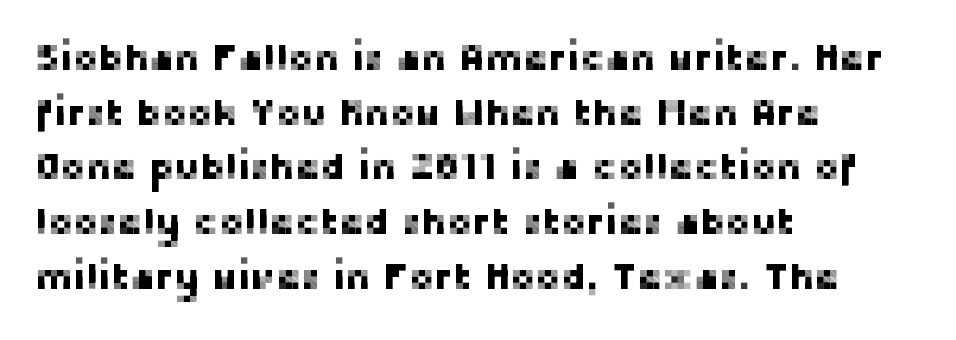
The image shows 38 px sans-serif type, upright; set left-aligned, normal line spacing (1.44x), normal letter spacing, not underlined; low stroke contrast and a medium x-height.
